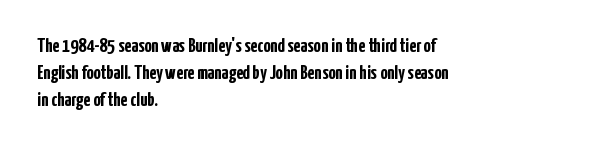
Q: Is the text bold? A: Yes.
Q: Is the text italic (slanted)? A: No, it is upright.
Q: Is the text underlined? A: No.
Q: How is the paragraph aligned? A: Left-aligned.
Q: Is the spacing between letters normal or unusually wide? A: Normal.
Q: Is the spacing between lines tight, normal or loose? A: Normal.
